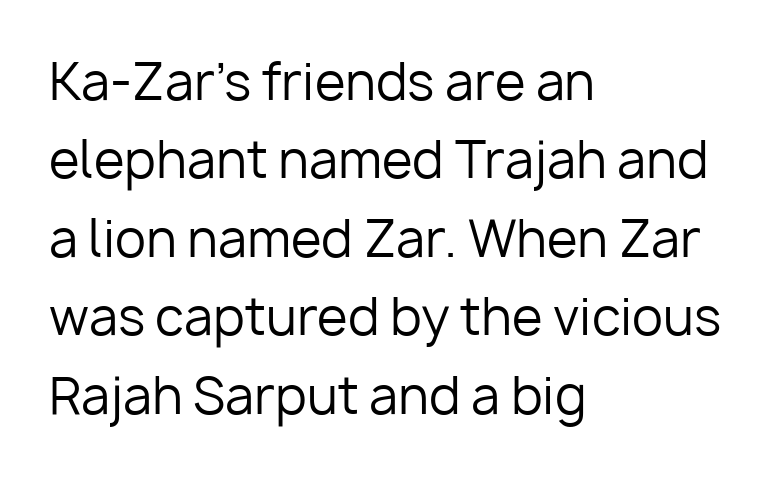
{"serif": "no", "italic": "no", "bold": "no", "weight": "regular", "width": "normal", "stroke_contrast": "low", "x_height": "medium", "monospaced": "no", "underline": "no", "align": "left", "line_spacing": "normal", "line_spacing_ratio": 1.57, "letter_spacing": "normal", "letter_spacing_em": 0.0, "glyph_px": 50}
